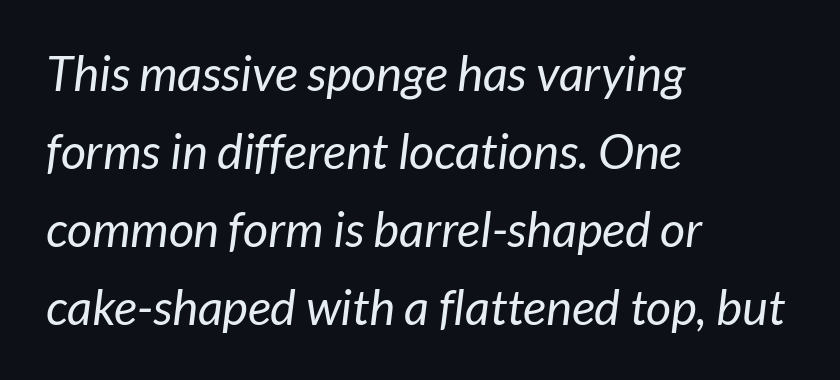
Q: Is the text bold? A: No.
Q: Is the typeface a serif or a sans-serif typeface? A: Sans-serif.
Q: Is the text underlined? A: No.
Q: How is the paragraph aligned? A: Left-aligned.
Q: Is the spacing between letters normal or unusually wide? A: Normal.
Q: Is the spacing between lines tight, normal or loose? A: Normal.
Q: Width (condensed, normal, or wide)? A: Normal.
Q: Stroke contrast? A: Low.
Q: x-height? A: Medium.
Q: Monospaced? A: No.
